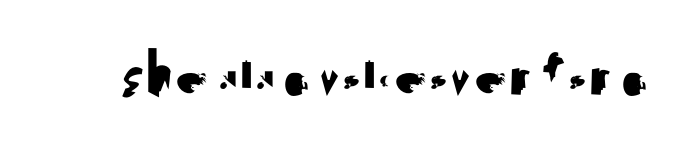
The image shows 65 px sans-serif type, upright; set normal letter spacing, not underlined; medium stroke contrast and a small x-height.
